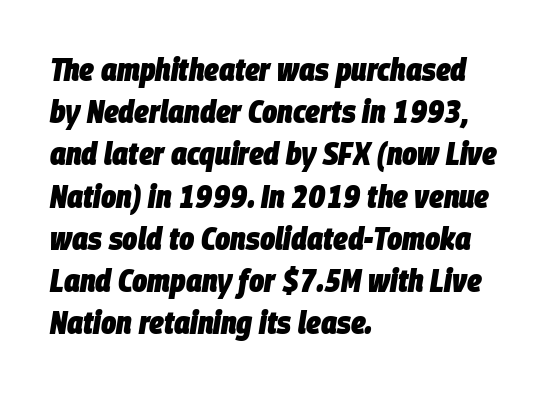
The image shows 32 px heavy, condensed type, italic (leaning right); set left-aligned, normal line spacing (1.32x), normal letter spacing, not underlined; low stroke contrast and a large x-height.
